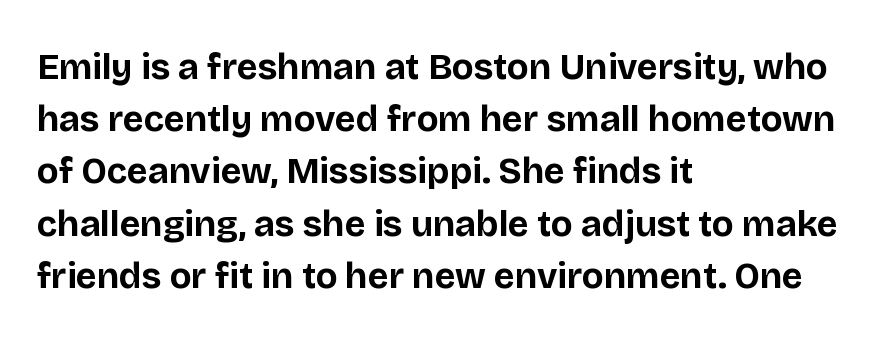
Strong, thick strokes mark this as bold type. Nobody drew a line under any word here. Vertically, the passage feels balanced, rows spaced as you'd expect. Is this a fixed-width face? No — the glyphs have proportional, varying widths.
